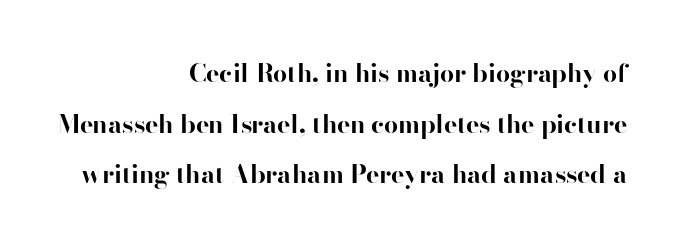
Q: Is the text bold? A: Yes.
Q: Is the text italic (slanted)? A: No, it is upright.
Q: Is the text underlined? A: No.
Q: How is the paragraph aligned? A: Right-aligned.
Q: Is the spacing between letters normal or unusually wide? A: Normal.
Q: Is the spacing between lines tight, normal or loose? A: Loose.
